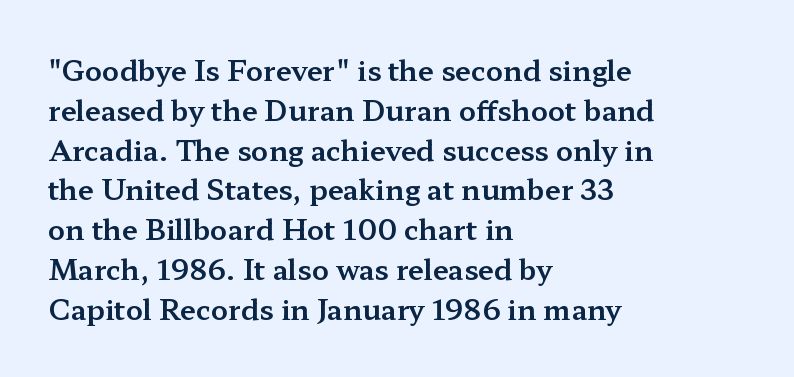
The gaps between neighbouring characters are ordinary and unremarkable. Italic? Not at all — the glyphs are vertical. To sum up the face: it has serifs. These lines are set flush left with a ragged right edge.
